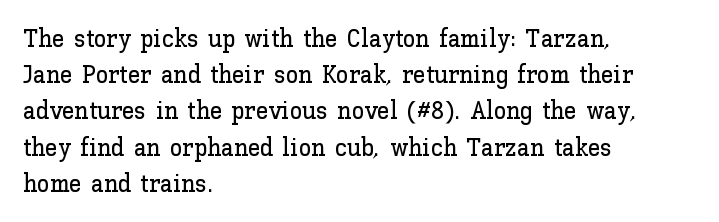
This sample keeps an unexceptional amount of space between lines. Characters follow at the spacing the type designer built in. Leftover space on each line is placed entirely after the last word. Nobody drew a line under any word here. The font's upright variant was chosen for this text.
